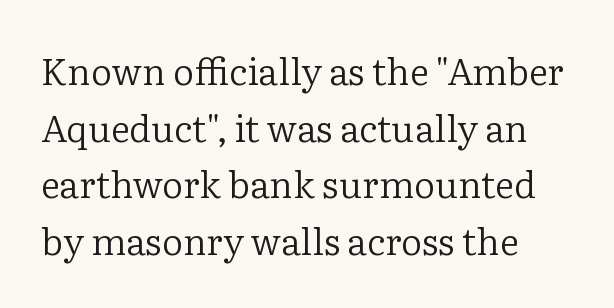
The image shows 37 px regular-weight serif type, upright; set left-aligned, normal line spacing (1.53x), normal letter spacing, not underlined; low stroke contrast and a medium x-height.
